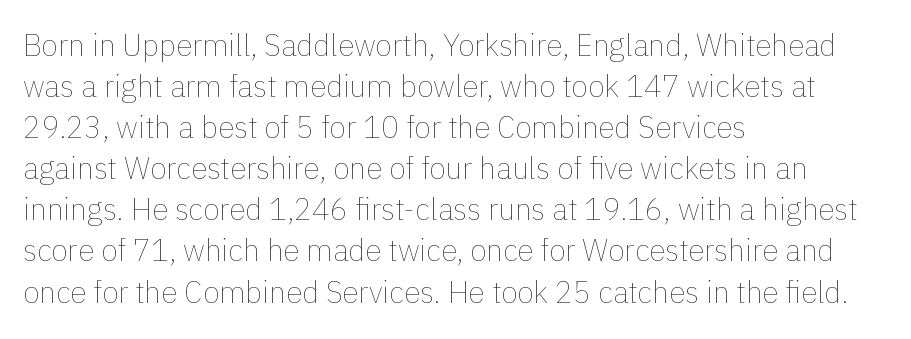
The image shows 30 px thin type, upright; set left-aligned, normal line spacing (1.37x), normal letter spacing, not underlined; low stroke contrast and a medium x-height.
